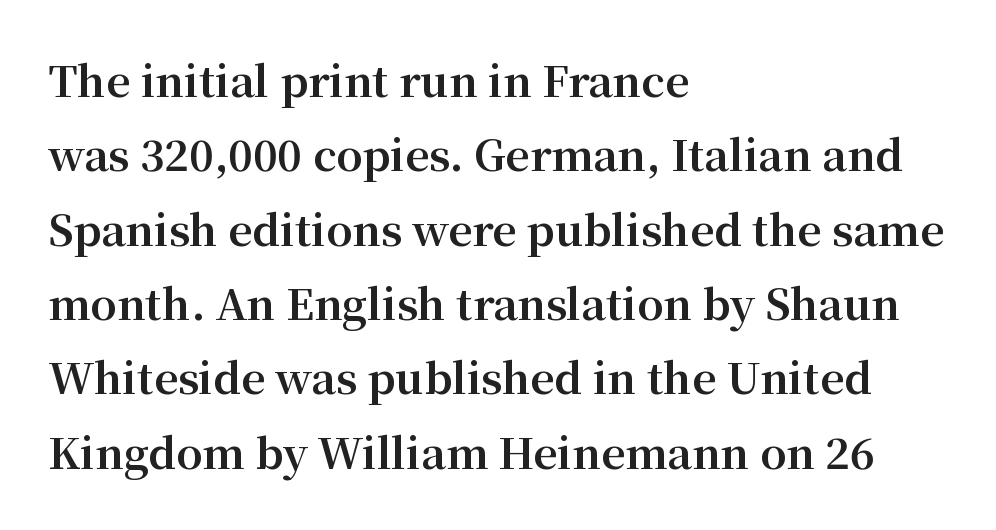
Q: Is the text bold? A: Yes.
Q: Is the text italic (slanted)? A: No, it is upright.
Q: Is the typeface a serif or a sans-serif typeface? A: Serif.
Q: Is the text underlined? A: No.
Q: How is the paragraph aligned? A: Left-aligned.
Q: Is the spacing between letters normal or unusually wide? A: Normal.
Q: Width (condensed, normal, or wide)? A: Normal.
Q: Stroke contrast? A: Medium.
Q: x-height? A: Medium.
Q: Monospaced? A: No.
